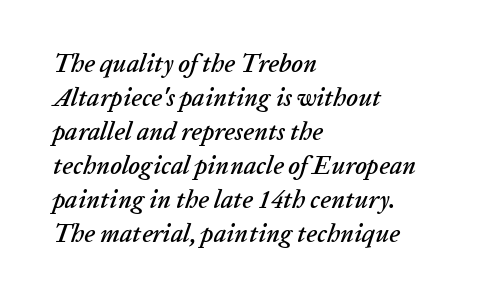
Short and long lines alike share a common starting point at left. The letterforms sit shoulder to shoulder at normal distance. Underlining? Definitely not there. If you drew a line through each stem, it would be angled. In terms of leading, this rendering sits right in the middle.
